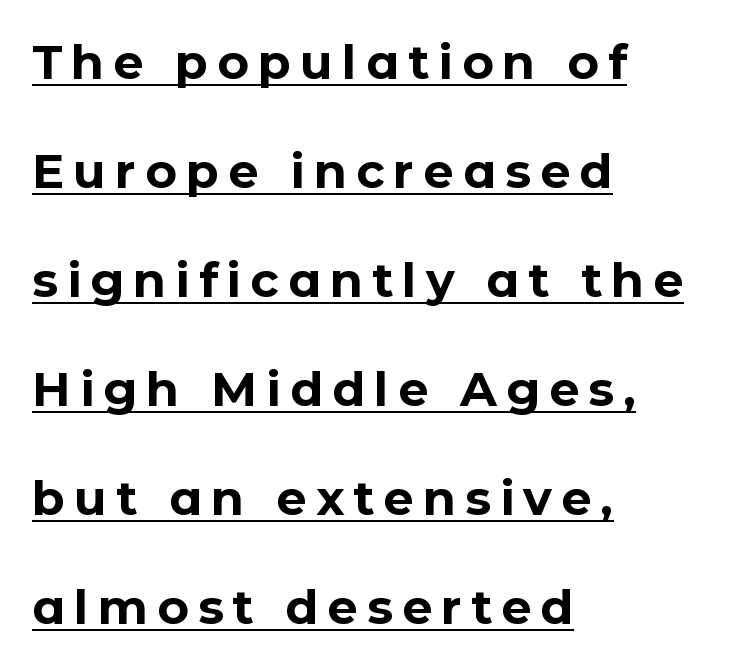
{"serif": "no", "italic": "no", "bold": "yes", "weight": "bold", "width": "normal", "stroke_contrast": "low", "x_height": "medium", "monospaced": "no", "underline": "yes", "align": "left", "line_spacing": "loose", "line_spacing_ratio": 2.27, "glyph_px": 48}
